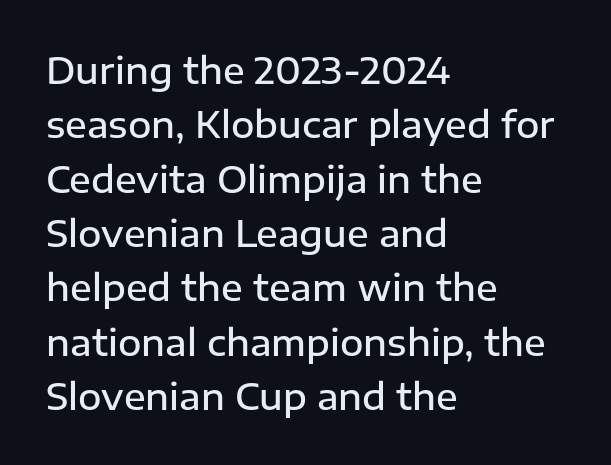
A bare baseline throughout the passage. These words are printed semibold, heavier than regular yet not bold. Is the block centered? No — it sits flush against the left margin. Leading matches the norm, producing a regular column. The tracking reads as untouched default to a designer's eye.
